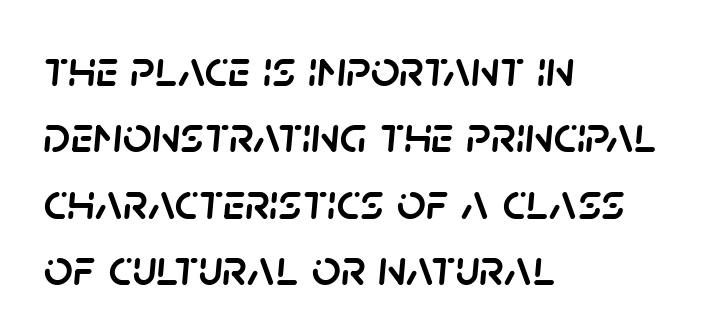
A typesetter would call this proportional, since set widths differ per character. The gap between lines stays unmarked. The face used here is rendered with its standard letterfit. Regular leading. The lettering tilts uniformly, giving the passage an italic look. A classic flush-left, rag-right setting is used for this passage.
